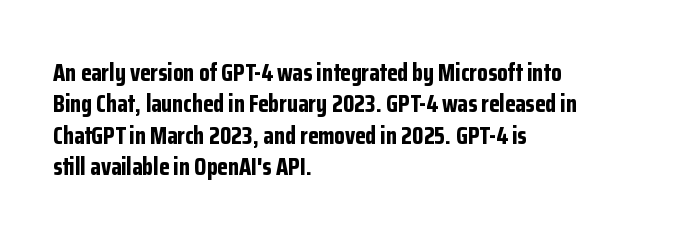
The image shows 24 px bold type, upright; set left-aligned, normal line spacing (1.31x), normal letter spacing, not underlined.
